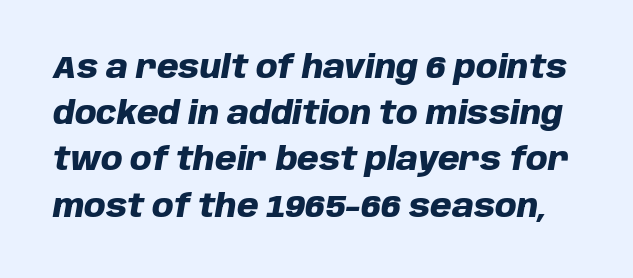
The typesetting leans heavy: a genuine bold. The passage shown is typed in a proportional face where columns would drift. Nothing unusual about the tracking: characters are spaced as the font intends. Yep, that's italic — everything's leaning. The foot of each line stays bare and open.
